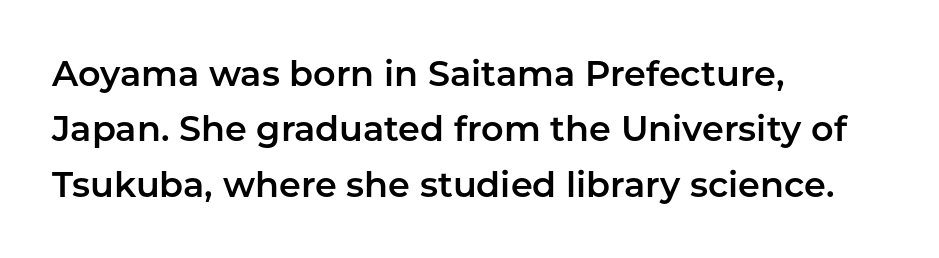
The image shows 35 px sans-serif type, upright; set left-aligned, normal line spacing (1.58x), normal letter spacing, not underlined; low stroke contrast and a medium x-height.
